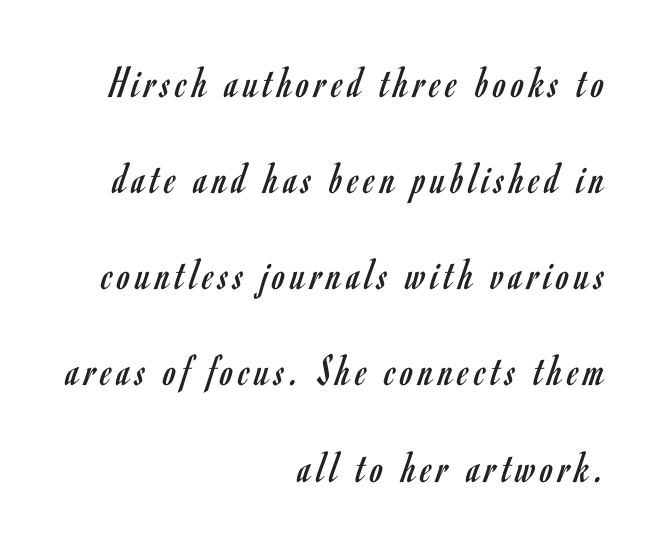
The image shows 46 px regular-weight, condensed sans-serif type; set right-aligned, loose line spacing (2.09x), not underlined; low stroke contrast and a small x-height.
